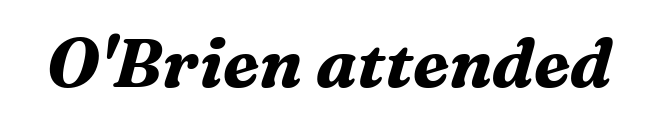
The image shows 68 px bold serif type, italic (leaning right); set normal letter spacing, not underlined; medium stroke contrast and a medium x-height.
